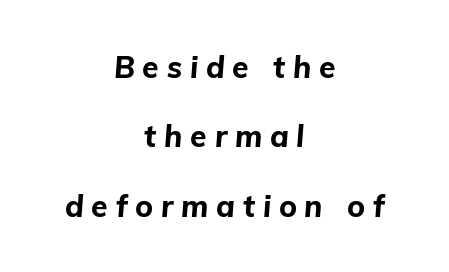
{"italic": "yes", "lean": "right", "slant_degrees": 5, "bold": "yes", "weight": "bold", "width": "normal", "stroke_contrast": "low", "x_height": "medium", "monospaced": "no", "underline": "no", "align": "center", "line_spacing": "loose", "line_spacing_ratio": 2.31, "letter_spacing": "wide", "letter_spacing_em": 0.26, "glyph_px": 30}
